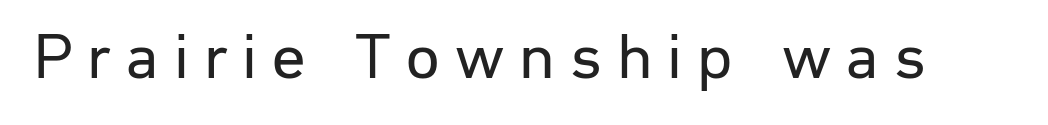
Q: Is the text bold? A: No.
Q: Is the text italic (slanted)? A: No, it is upright.
Q: Is the typeface a serif or a sans-serif typeface? A: Sans-serif.
Q: Is the text underlined? A: No.
Q: Is the spacing between letters normal or unusually wide? A: Unusually wide.
Q: Width (condensed, normal, or wide)? A: Normal.
Q: Stroke contrast? A: Low.
Q: x-height? A: Medium.
Q: Monospaced? A: No.
